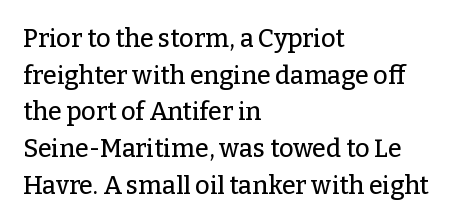
Q: Is the text italic (slanted)? A: No, it is upright.
Q: Is the text underlined? A: No.
Q: How is the paragraph aligned? A: Left-aligned.
Q: Is the spacing between letters normal or unusually wide? A: Normal.
Q: Is the spacing between lines tight, normal or loose? A: Normal.
